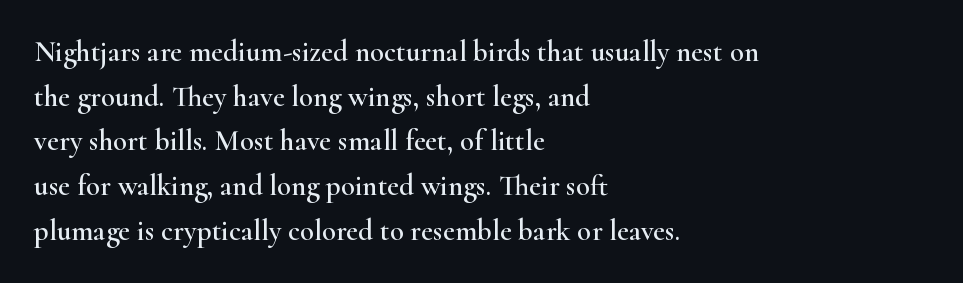
Q: Is the text italic (slanted)? A: No, it is upright.
Q: Is the typeface a serif or a sans-serif typeface? A: Serif.
Q: Is the text underlined? A: No.
Q: How is the paragraph aligned? A: Left-aligned.
Q: Is the spacing between letters normal or unusually wide? A: Normal.
Q: Is the spacing between lines tight, normal or loose? A: Normal.
Q: Width (condensed, normal, or wide)? A: Wide.
Q: Stroke contrast? A: High.
Q: x-height? A: Small.
Q: Monospaced? A: No.
